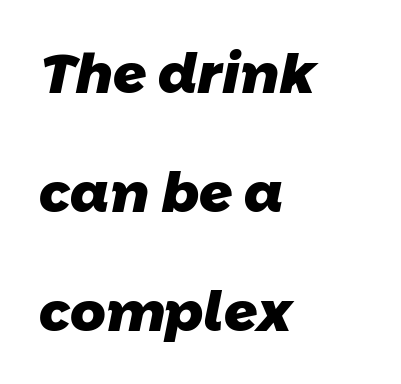
Q: Is the text bold? A: Yes.
Q: Is the typeface a serif or a sans-serif typeface? A: Sans-serif.
Q: Is the text underlined? A: No.
Q: How is the paragraph aligned? A: Left-aligned.
Q: Is the spacing between letters normal or unusually wide? A: Normal.
Q: Is the spacing between lines tight, normal or loose? A: Loose.
Q: Width (condensed, normal, or wide)? A: Normal.
Q: Stroke contrast? A: Low.
Q: x-height? A: Medium.
Q: Monospaced? A: No.
